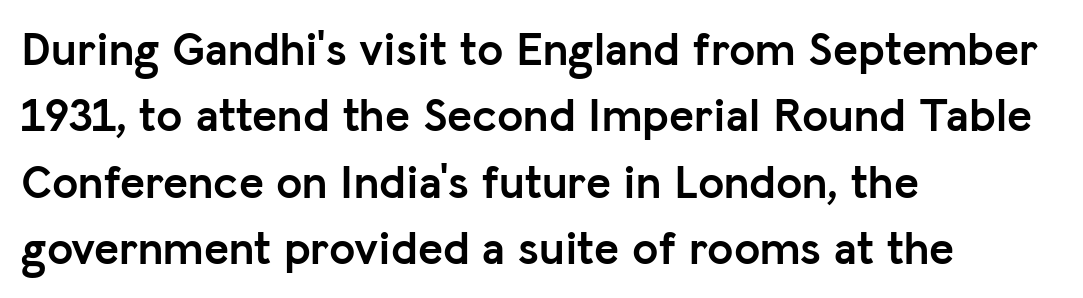
Does the type have serifs? No, each stem ends abruptly. No word sits above an underline. Quick note: interline space is typical. Is the type bold? Yes — the strokes are clearly thick and heavy. The typesetter chose a ragged-right arrangement here. Posture: upright roman.
